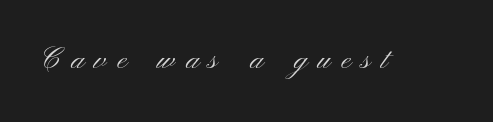
Anything drawn beneath the words? Only blank space. Weight: not bold — regular or lighter. Look at the tracking — it's clearly loosened, letters drifting apart. You could not count columns in this text — the font is proportionally spaced.
